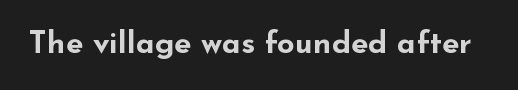
The image shows 31 px bold, wide sans-serif type, upright; set normal letter spacing, not underlined; low stroke contrast and a small x-height.
